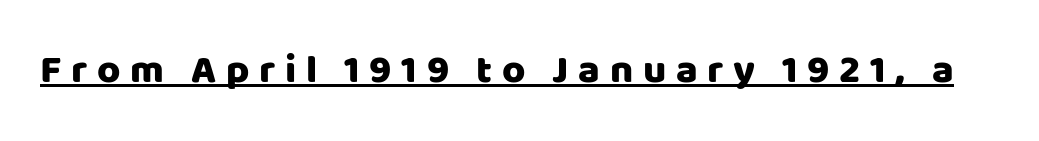
The image shows 40 px sans-serif type, upright; set unusually wide letter spacing (+0.24 em), underlined; low stroke contrast and a large x-height.
